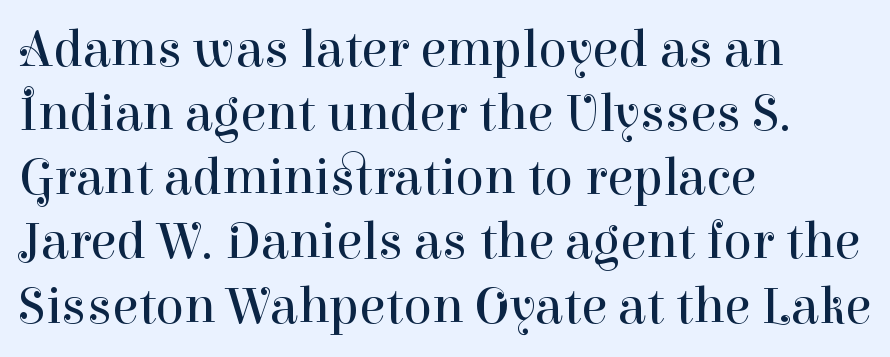
The horizontal fit of the characters is conventional and even. The type family on display is of the serif kind. If you drew a line through each stem, it would be perfectly vertical. Letters rest on an invisible, unmarked baseline. A typesetter would call this proportional, since set widths differ per character. Weight: in the light-to-regular range.
